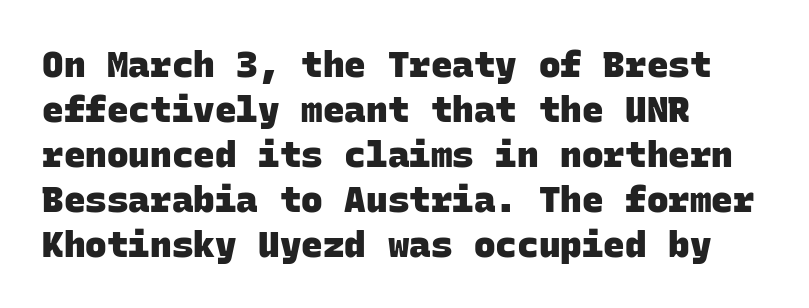
The image shows 36 px heavy sans-serif type, monospaced; set left-aligned, normal line spacing (1.25x), normal letter spacing, not underlined; low stroke contrast and a large x-height.
